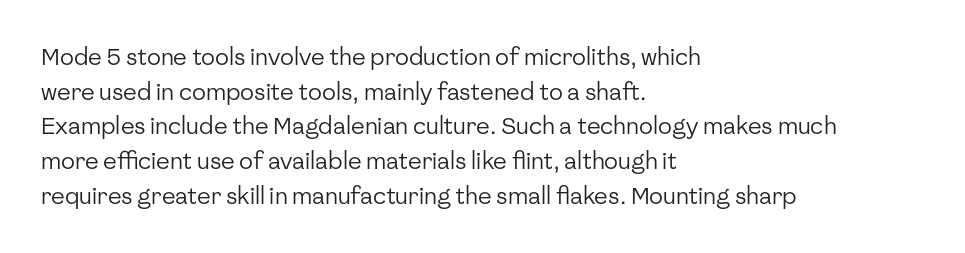
{"italic": "no", "bold": "no", "underline": "no", "align": "left", "line_spacing": "normal", "line_spacing_ratio": 1.51, "letter_spacing": "normal", "letter_spacing_em": 0.0, "glyph_px": 23}
